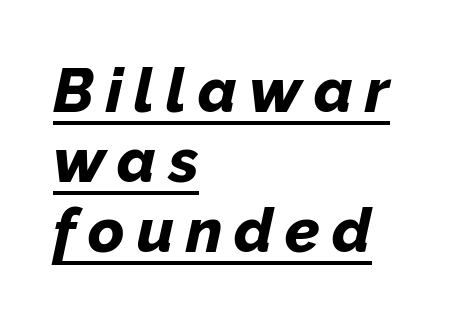
{"italic": "yes", "lean": "right", "slant_degrees": 12, "bold": "yes", "weight": "bold", "width": "normal", "stroke_contrast": "low", "x_height": "medium", "monospaced": "no", "underline": "yes", "align": "left", "line_spacing": "tight", "line_spacing_ratio": 1.13, "glyph_px": 62}
